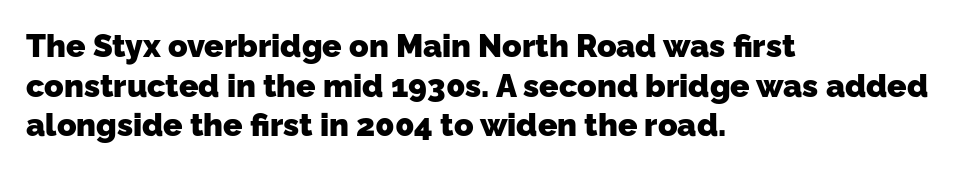
The image shows 32 px heavy sans-serif type; set left-aligned, line spacing 1.24x, normal letter spacing, not underlined; low stroke contrast and a medium x-height.
